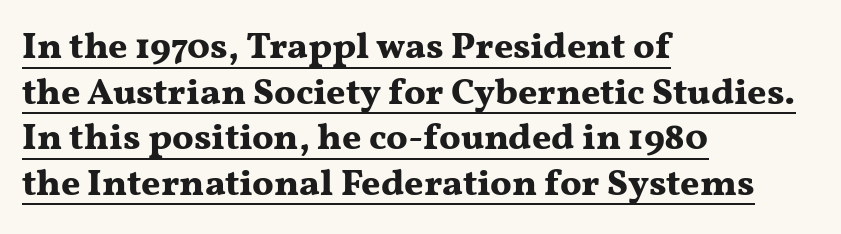
{"serif": "yes", "italic": "no", "bold": "yes", "weight": "bold", "width": "wide", "stroke_contrast": "medium", "x_height": "medium", "monospaced": "no", "underline": "yes", "align": "left", "line_spacing_ratio": 1.23, "letter_spacing": "normal", "letter_spacing_em": 0.0, "glyph_px": 37}
